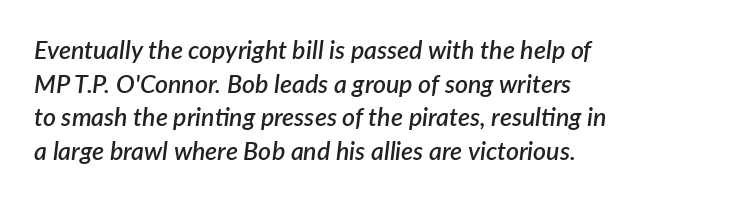
{"italic": "yes", "lean": "right", "slant_degrees": 7, "bold": "semi", "underline": "no", "align": "left", "line_spacing": "normal", "line_spacing_ratio": 1.35, "letter_spacing": "normal", "letter_spacing_em": 0.0, "glyph_px": 25}
